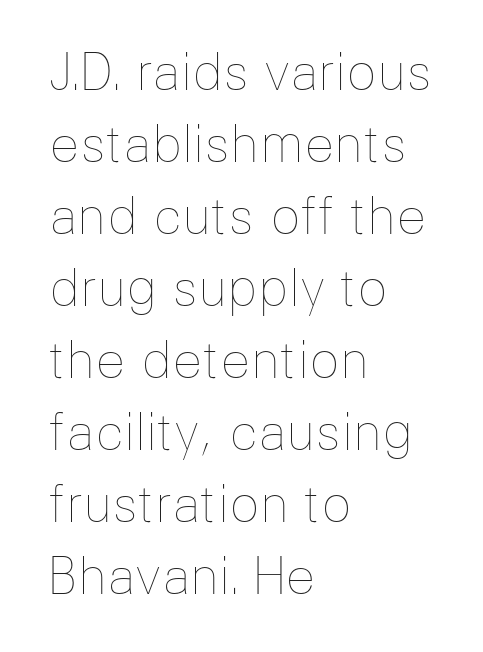
Q: Is the text bold? A: No.
Q: Is the text italic (slanted)? A: No, it is upright.
Q: Is the text underlined? A: No.
Q: How is the paragraph aligned? A: Left-aligned.
Q: Is the spacing between letters normal or unusually wide? A: Normal.
Q: Is the spacing between lines tight, normal or loose? A: Normal.
Q: Width (condensed, normal, or wide)? A: Normal.
Q: Stroke contrast? A: Low.
Q: x-height? A: Medium.
Q: Monospaced? A: No.
